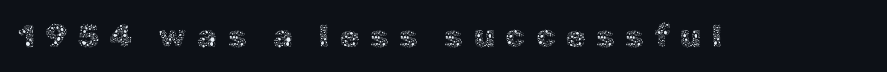
{"italic": "no", "bold": "no", "weight": "thin", "width": "normal", "x_height": "medium", "monospaced": "no", "underline": "no", "letter_spacing": "wide", "letter_spacing_em": 0.32, "glyph_px": 32}
